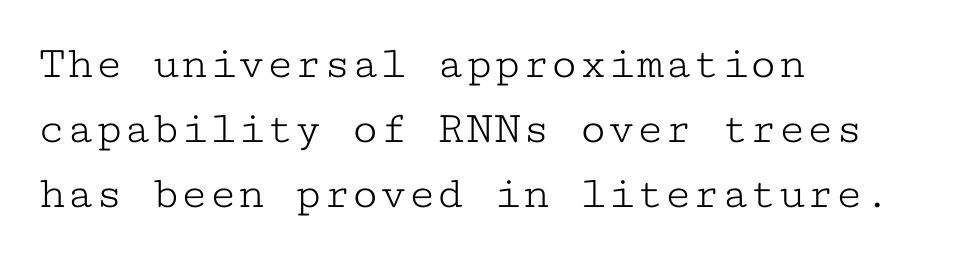
{"serif": "yes", "italic": "no", "bold": "no", "weight": "light", "width": "wide", "stroke_contrast": "low", "x_height": "medium", "monospaced": "yes", "underline": "no", "align": "left", "line_spacing": "normal", "line_spacing_ratio": 1.38, "letter_spacing": "normal", "letter_spacing_em": 0.0, "glyph_px": 47}
